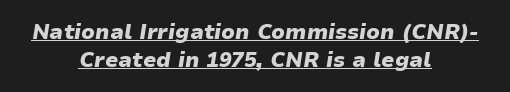
{"italic": "yes", "lean": "right", "slant_degrees": 9, "bold": "yes", "underline": "yes", "align": "center", "line_spacing": "normal", "line_spacing_ratio": 1.31, "letter_spacing": "normal", "letter_spacing_em": 0.0, "glyph_px": 21}
